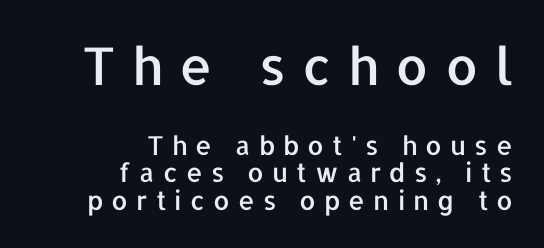
{"serif": "no", "italic": "no", "width": "normal", "stroke_contrast": "low", "x_height": "medium", "monospaced": "no", "underline": "no", "align": "right", "line_spacing": "tight", "line_spacing_ratio": 1.06, "letter_spacing": "wide", "letter_spacing_em": 0.31, "larger_block": "first", "size_ratio": 2.0, "glyph_px": 52}
